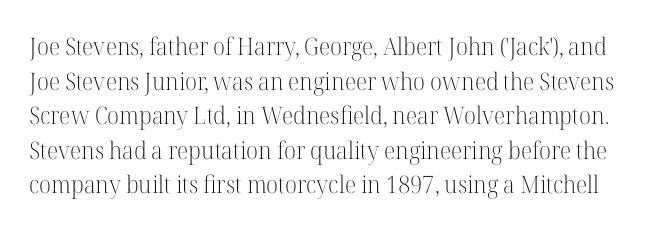
The image shows 24 px text type, upright; set normal line spacing (1.44x), normal letter spacing, not underlined.
